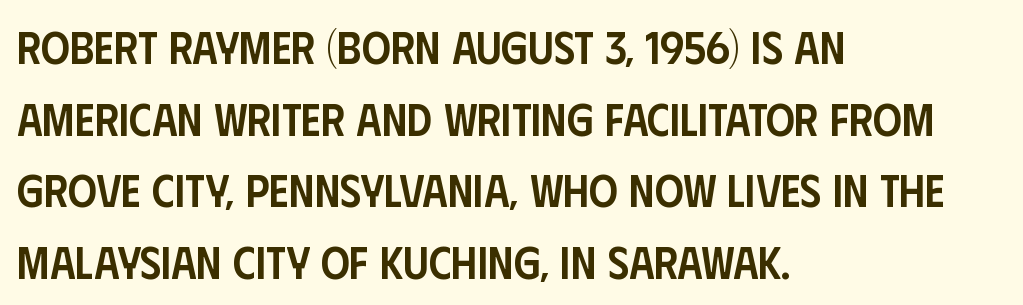
{"serif": "no", "italic": "no", "bold": "semi", "weight": "semibold", "width": "condensed", "stroke_contrast": "low", "x_height": "large", "monospaced": "no", "underline": "no", "align": "left", "line_spacing": "normal", "line_spacing_ratio": 1.59, "letter_spacing": "normal", "letter_spacing_em": 0.0, "glyph_px": 45}
